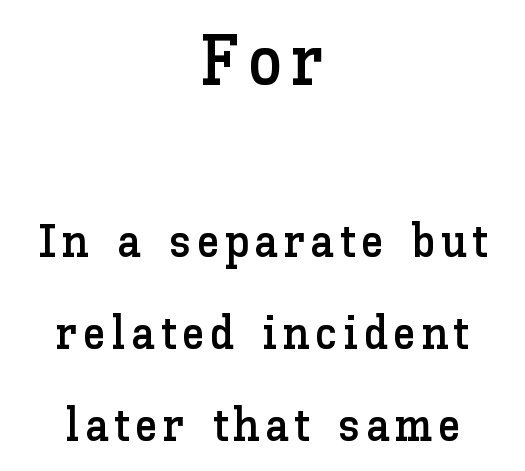
Q: Is the text italic (slanted)? A: No, it is upright.
Q: Is the text underlined? A: No.
Q: How is the paragraph aligned? A: Centered.
Q: Is the spacing between lines tight, normal or loose? A: Loose.
Q: Which block of text is set in a larger size, the first (top) or the second (bottom)? A: The first (top) one.
Q: Width (condensed, normal, or wide)? A: Normal.
Q: Stroke contrast? A: Low.
Q: x-height? A: Medium.
Q: Monospaced? A: No.
